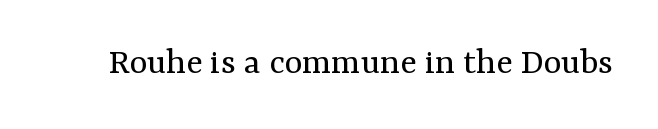
{"serif": "yes", "italic": "no", "bold": "no", "weight": "regular", "width": "normal", "stroke_contrast": "medium", "x_height": "medium", "monospaced": "no", "underline": "no", "letter_spacing": "normal", "letter_spacing_em": 0.0, "glyph_px": 38}
